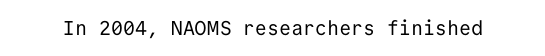
Q: Is the text bold? A: No.
Q: Is the text italic (slanted)? A: No, it is upright.
Q: Is the text underlined? A: No.
Q: Is the spacing between letters normal or unusually wide? A: Normal.
